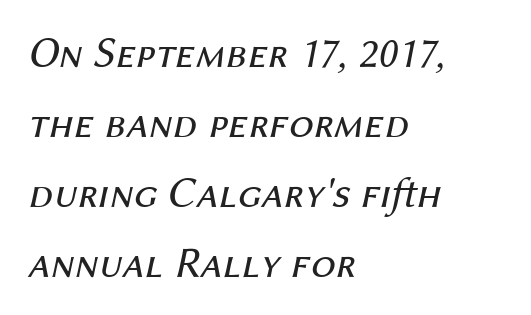
The image shows 44 px regular-weight type, italic (leaning right); set left-aligned, normal line spacing (1.59x), normal letter spacing, not underlined; medium stroke contrast and a medium x-height.
